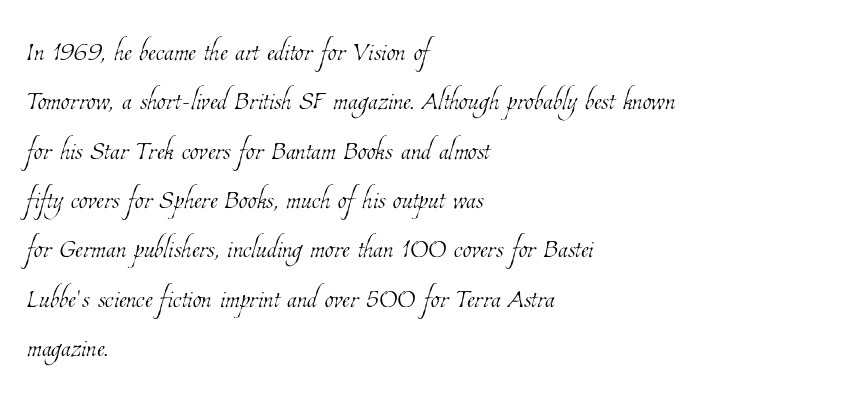
Q: Is the text bold? A: No.
Q: Is the text underlined? A: No.
Q: How is the paragraph aligned? A: Left-aligned.
Q: Is the spacing between letters normal or unusually wide? A: Normal.
Q: Is the spacing between lines tight, normal or loose? A: Normal.
Q: Width (condensed, normal, or wide)? A: Condensed.
Q: Stroke contrast? A: Low.
Q: x-height? A: Medium.
Q: Monospaced? A: No.
